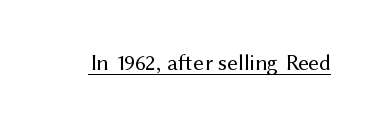
Q: Is the text bold? A: No.
Q: Is the text italic (slanted)? A: No, it is upright.
Q: Is the text underlined? A: Yes.
Q: Is the spacing between letters normal or unusually wide? A: Normal.
